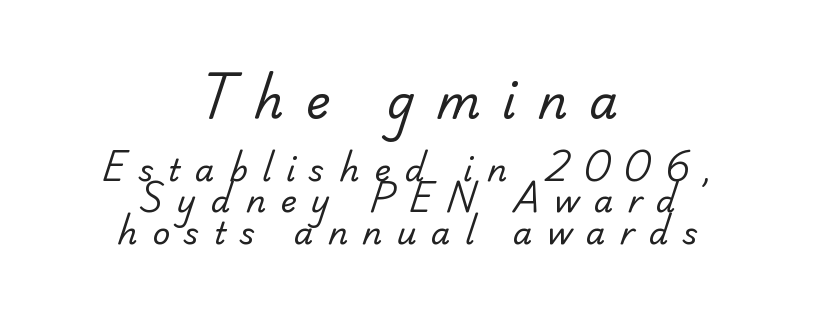
Q: Is the text bold? A: No.
Q: Is the typeface a serif or a sans-serif typeface? A: Sans-serif.
Q: Is the text underlined? A: No.
Q: How is the paragraph aligned? A: Centered.
Q: Is the spacing between letters normal or unusually wide? A: Unusually wide.
Q: Is the spacing between lines tight, normal or loose? A: Tight.
Q: Which block of text is set in a larger size, the first (top) or the second (bottom)? A: The first (top) one.
Q: Width (condensed, normal, or wide)? A: Normal.
Q: Stroke contrast? A: Low.
Q: x-height? A: Small.
Q: Monospaced? A: No.
